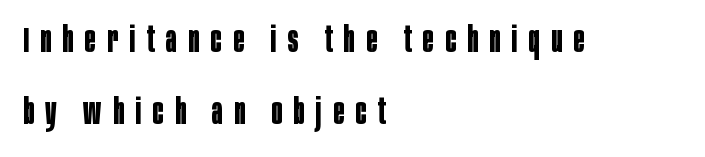
The image shows 36 px bold, condensed sans-serif type, upright; set left-aligned, loose line spacing (2.01x), unusually wide letter spacing (+0.32 em), not underlined; low stroke contrast and a large x-height.
